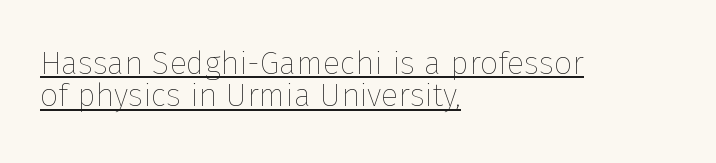
The image shows 32 px thin type, upright; set left-aligned, tight line spacing (1.01x), normal letter spacing, underlined; low stroke contrast and a medium x-height.
